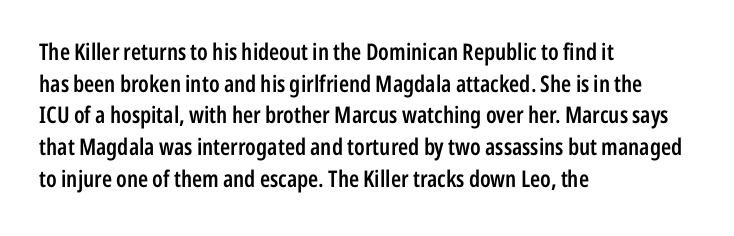
The image shows 23 px text type, upright; set left-aligned, normal line spacing (1.38x), normal letter spacing, not underlined.
